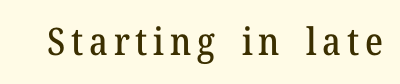
Proportional: the letters do not fall into vertical columns. Observe the serifs anchoring each vertical stroke in this sample. Quick note: underline off. Ordinary non-slanted type is in use.
